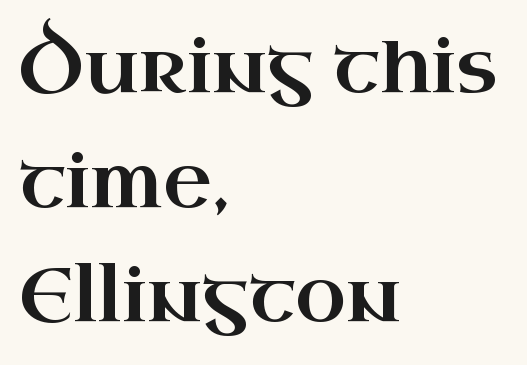
{"serif": "yes", "italic": "no", "width": "wide", "stroke_contrast": "high", "x_height": "small", "monospaced": "no", "underline": "no", "align": "left", "line_spacing": "normal", "line_spacing_ratio": 1.53, "letter_spacing": "normal", "letter_spacing_em": 0.0, "glyph_px": 75}
